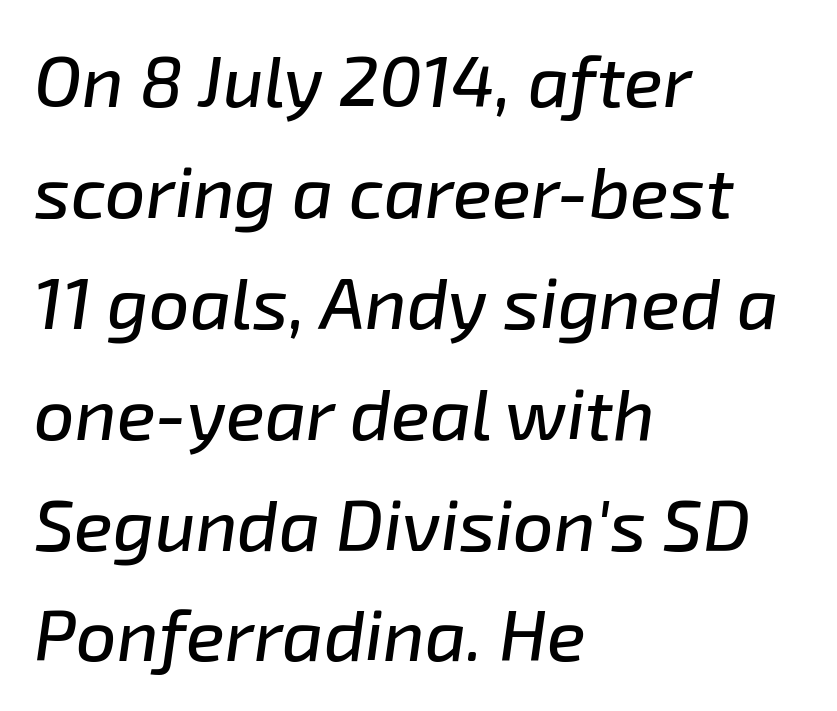
Q: Is the text italic (slanted)? A: Yes, it leans right by about 8 degrees.
Q: Is the text underlined? A: No.
Q: How is the paragraph aligned? A: Left-aligned.
Q: Is the spacing between letters normal or unusually wide? A: Normal.
Q: Is the spacing between lines tight, normal or loose? A: Normal.
Q: Width (condensed, normal, or wide)? A: Normal.
Q: Stroke contrast? A: Low.
Q: x-height? A: Medium.
Q: Monospaced? A: No.
